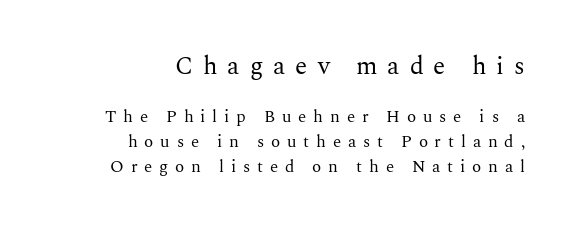
Q: Is the text bold? A: No.
Q: Is the text italic (slanted)? A: No, it is upright.
Q: Is the text underlined? A: No.
Q: How is the paragraph aligned? A: Right-aligned.
Q: Is the spacing between letters normal or unusually wide? A: Unusually wide.
Q: Is the spacing between lines tight, normal or loose? A: Normal.
Q: Which block of text is set in a larger size, the first (top) or the second (bottom)? A: The first (top) one.
